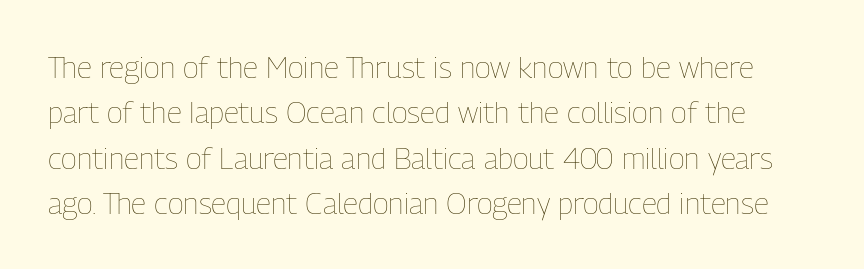
The image shows 30 px thin, condensed type, upright; set normal line spacing (1.51x), normal letter spacing, not underlined; low stroke contrast and a medium x-height.
